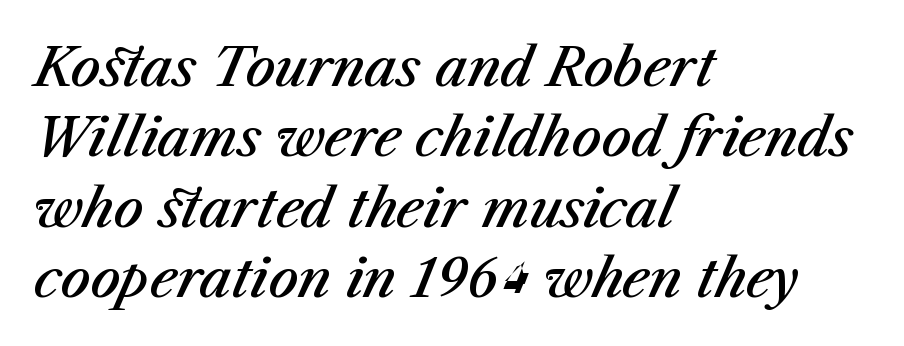
{"italic": "yes", "lean": "right", "slant_degrees": 23, "bold": "semi", "weight": "semibold", "width": "normal", "stroke_contrast": "medium", "x_height": "medium", "monospaced": "no", "underline": "no", "align": "left", "line_spacing": "normal", "line_spacing_ratio": 1.33, "letter_spacing": "normal", "letter_spacing_em": 0.0, "glyph_px": 53}
